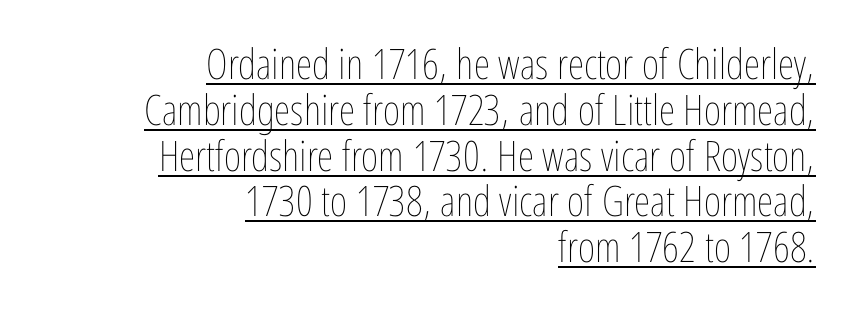
Q: Is the text bold? A: No.
Q: Is the text italic (slanted)? A: No, it is upright.
Q: Is the text underlined? A: Yes.
Q: How is the paragraph aligned? A: Right-aligned.
Q: Is the spacing between letters normal or unusually wide? A: Normal.
Q: Is the spacing between lines tight, normal or loose? A: Tight.
Q: Width (condensed, normal, or wide)? A: Condensed.
Q: Stroke contrast? A: Low.
Q: x-height? A: Medium.
Q: Monospaced? A: No.
